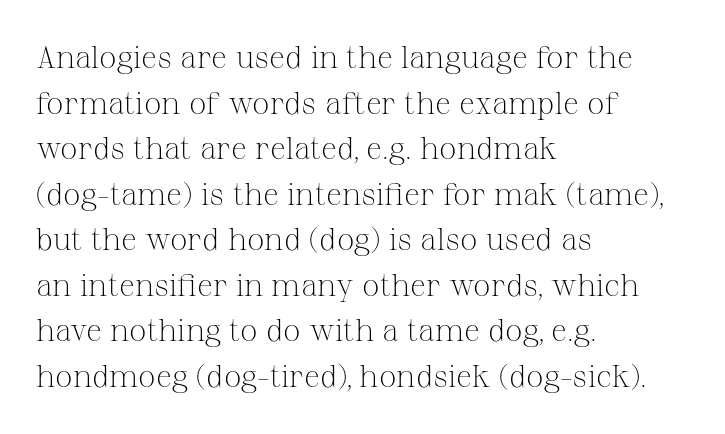
The image shows 31 px light serif type, upright; set left-aligned, normal line spacing (1.47x), normal letter spacing, not underlined; medium stroke contrast and a medium x-height.
